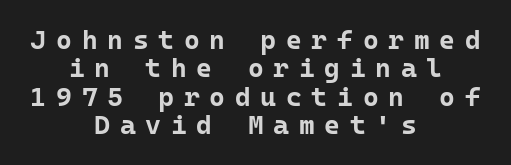
Q: Is the text bold? A: Yes.
Q: Is the text italic (slanted)? A: No, it is upright.
Q: Is the text underlined? A: No.
Q: How is the paragraph aligned? A: Centered.
Q: Is the spacing between letters normal or unusually wide? A: Unusually wide.
Q: Is the spacing between lines tight, normal or loose? A: Tight.
